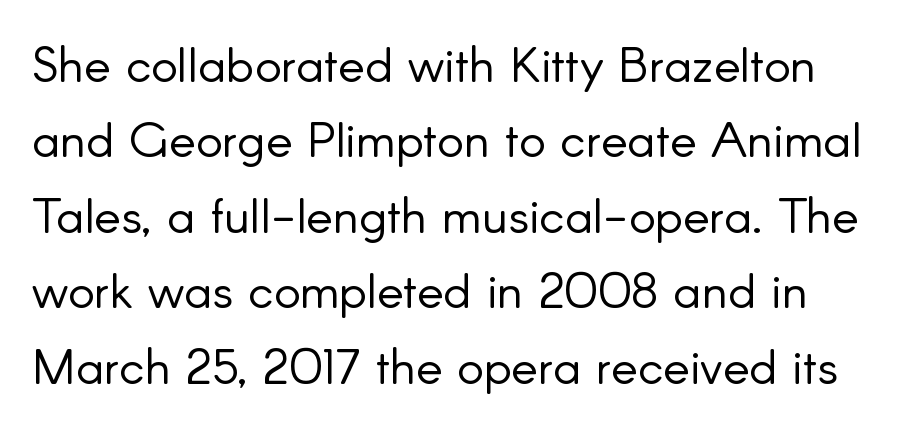
The image shows 50 px light sans-serif type, upright; set normal line spacing (1.51x), normal letter spacing, not underlined; low stroke contrast and a small x-height.
